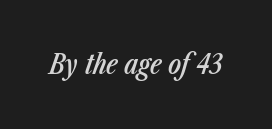
Q: Is the text bold? A: Semi-bold.
Q: Is the text italic (slanted)? A: Yes, it leans right by about 23 degrees.
Q: Is the text underlined? A: No.
Q: Is the spacing between letters normal or unusually wide? A: Normal.
